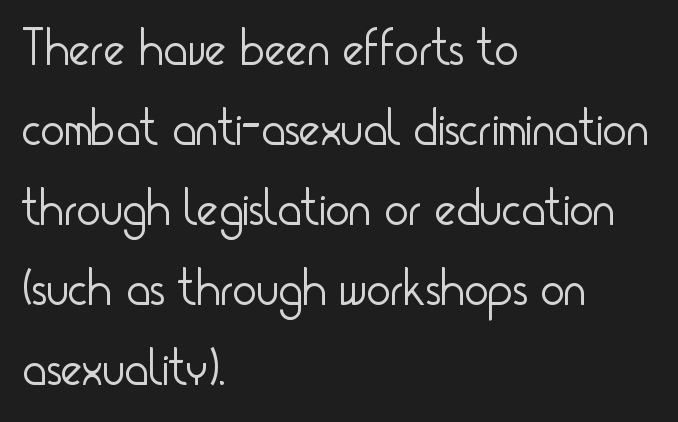
{"serif": "no", "italic": "no", "bold": "no", "weight": "light", "width": "condensed", "stroke_contrast": "low", "x_height": "small", "monospaced": "no", "underline": "no", "align": "left", "line_spacing": "normal", "line_spacing_ratio": 1.57, "letter_spacing": "normal", "letter_spacing_em": 0.0, "glyph_px": 51}
